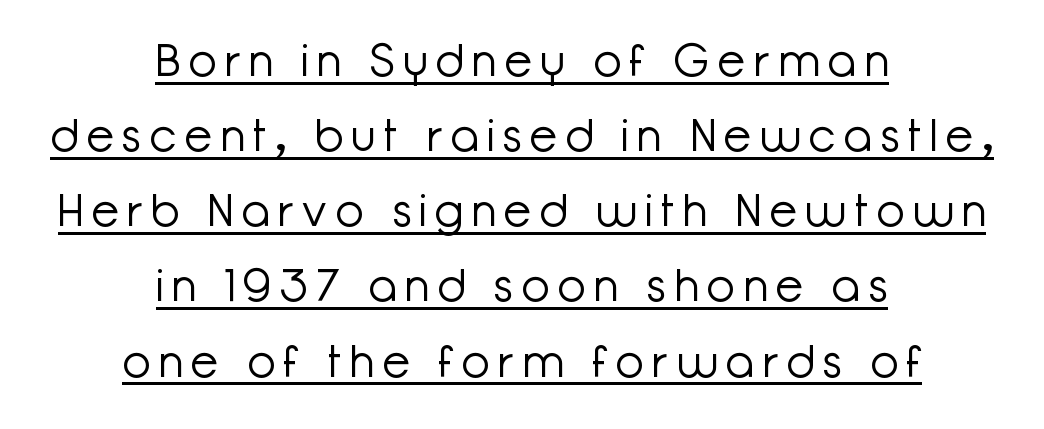
You can see a thin bar hugging the bottom of the glyphs. The rag falls on both sides of this text block equally. The tracking reads as deliberately expanded to a designer's eye. If you measured baseline to baseline, you'd find a middling distance.
